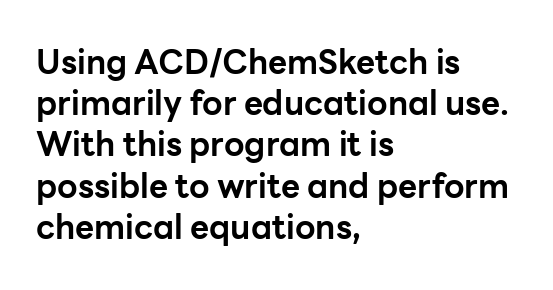
The image shows 33 px bold sans-serif type, upright; set left-aligned, normal line spacing (1.25x), normal letter spacing, not underlined; low stroke contrast and a medium x-height.
